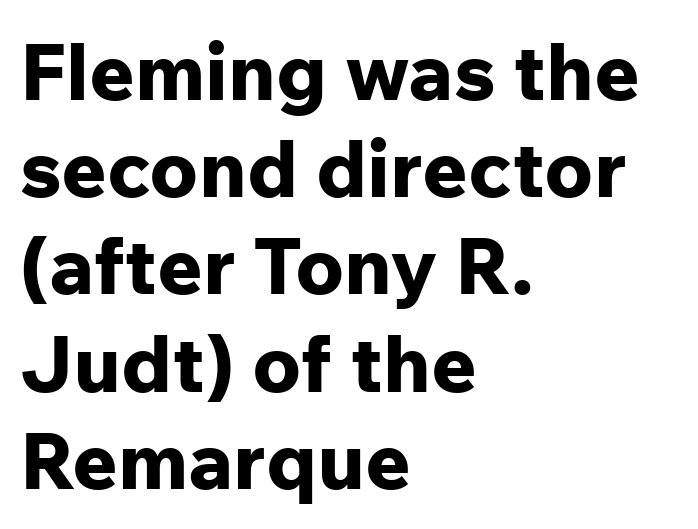
{"serif": "no", "italic": "no", "bold": "yes", "weight": "bold", "width": "normal", "stroke_contrast": "low", "x_height": "medium", "monospaced": "no", "underline": "no", "align": "left", "line_spacing_ratio": 1.23, "letter_spacing": "normal", "letter_spacing_em": 0.0, "glyph_px": 79}
